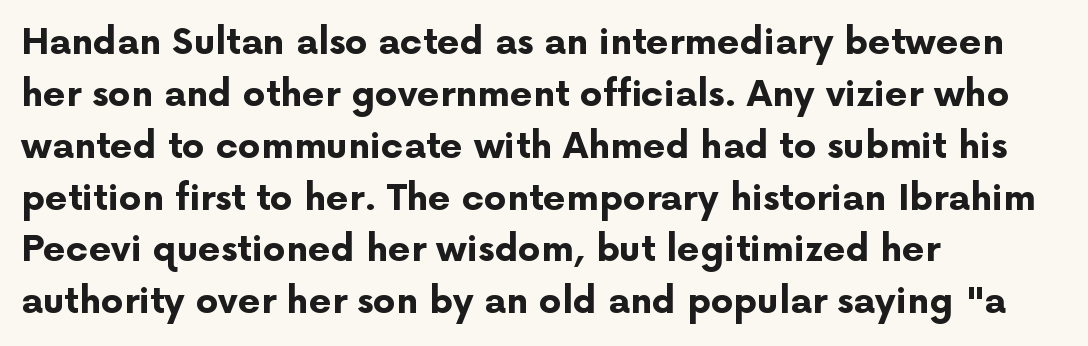
The image shows 36 px bold sans-serif type, upright; set left-aligned, normal line spacing (1.44x), normal letter spacing, not underlined; low stroke contrast and a medium x-height.
